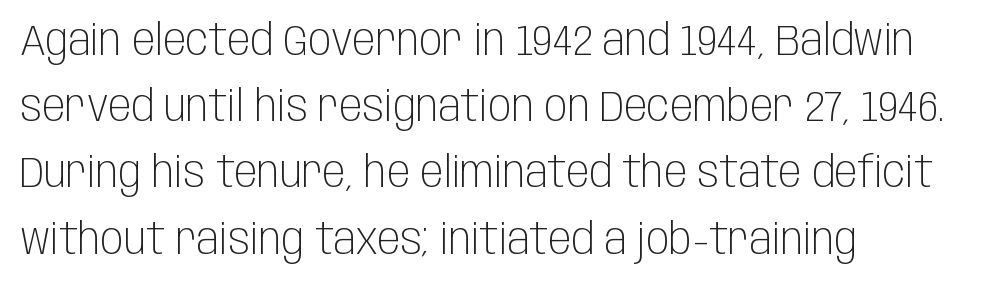
Q: Is the text bold? A: No.
Q: Is the text italic (slanted)? A: No, it is upright.
Q: Is the typeface a serif or a sans-serif typeface? A: Sans-serif.
Q: Is the text underlined? A: No.
Q: How is the paragraph aligned? A: Left-aligned.
Q: Is the spacing between letters normal or unusually wide? A: Normal.
Q: Is the spacing between lines tight, normal or loose? A: Normal.
Q: Width (condensed, normal, or wide)? A: Condensed.
Q: Stroke contrast? A: Low.
Q: x-height? A: Large.
Q: Monospaced? A: No.
